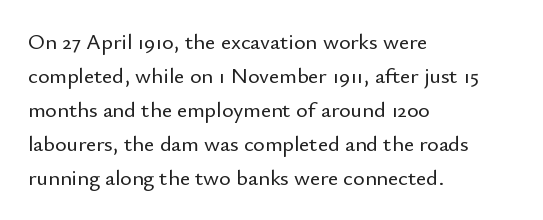
Q: Is the text italic (slanted)? A: No, it is upright.
Q: Is the text underlined? A: No.
Q: How is the paragraph aligned? A: Left-aligned.
Q: Is the spacing between letters normal or unusually wide? A: Normal.
Q: Is the spacing between lines tight, normal or loose? A: Normal.
